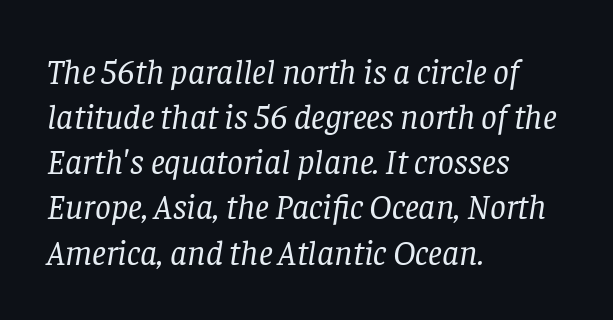
The image shows 35 px regular-weight serif type, italic (leaning right); set left-aligned, normal line spacing (1.29x), normal letter spacing, not underlined; low stroke contrast and a large x-height.
